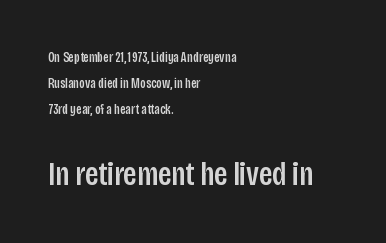
The image shows 34 px condensed sans-serif type, upright; set left-aligned, line spacing 1.85x, normal letter spacing, not underlined; the second (bottom) block is 2.43x larger; low stroke contrast and a large x-height.
